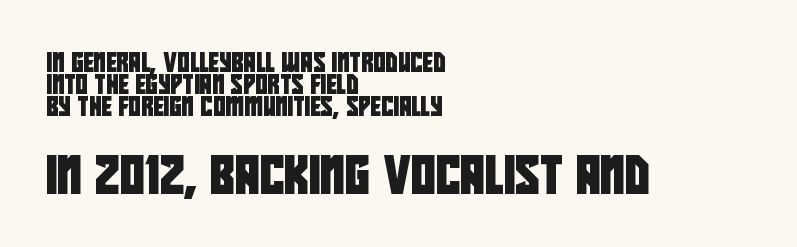
The image shows 38 px condensed sans-serif type; set left-aligned, line spacing 1.17x, normal letter spacing, not underlined; the second (bottom) block is 2.0x larger; low stroke contrast and a large x-height.
